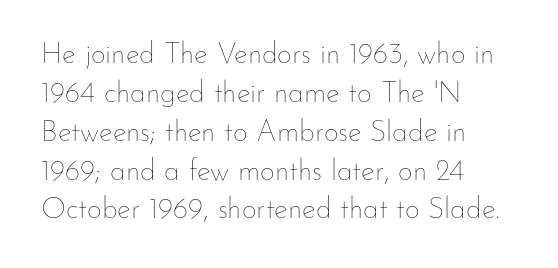
{"italic": "no", "bold": "no", "weight": "thin", "width": "normal", "stroke_contrast": "low", "x_height": "small", "monospaced": "no", "underline": "no", "align": "left", "line_spacing": "normal", "line_spacing_ratio": 1.34, "letter_spacing": "normal", "letter_spacing_em": 0.0, "glyph_px": 29}
